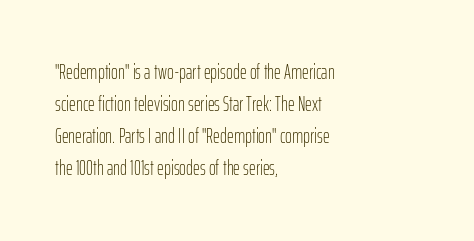
The image shows 21 px text type, upright; set left-aligned, normal line spacing (1.53x), normal letter spacing, not underlined.
